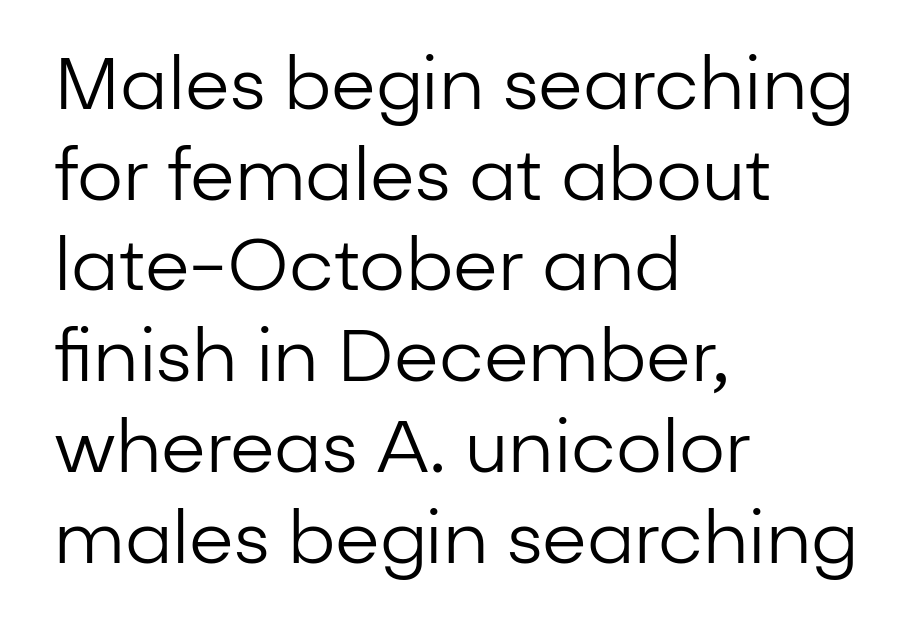
Leftover space on each line is placed entirely after the last word. The specimen reads as upright at a glance. Typographically, this falls in the sans-serif category. Words appear dense and cohesive because spacing is normal.
